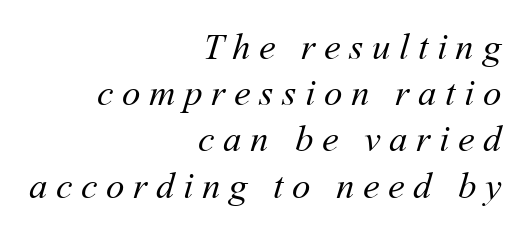
The image shows 37 px regular-weight type; set right-aligned, normal line spacing (1.25x), unusually wide letter spacing (+0.23 em), not underlined; medium stroke contrast and a medium x-height.
